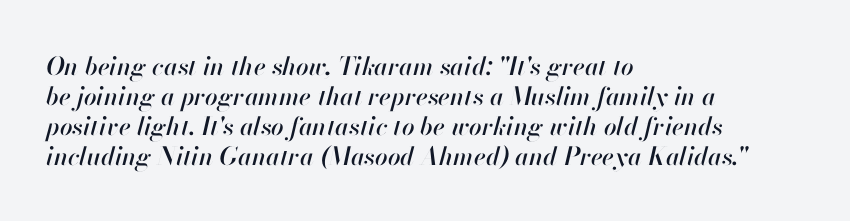
{"italic": "yes", "lean": "right", "slant_degrees": 13, "underline": "no", "align": "left", "line_spacing_ratio": 1.2, "letter_spacing": "normal", "letter_spacing_em": 0.0, "glyph_px": 25}
